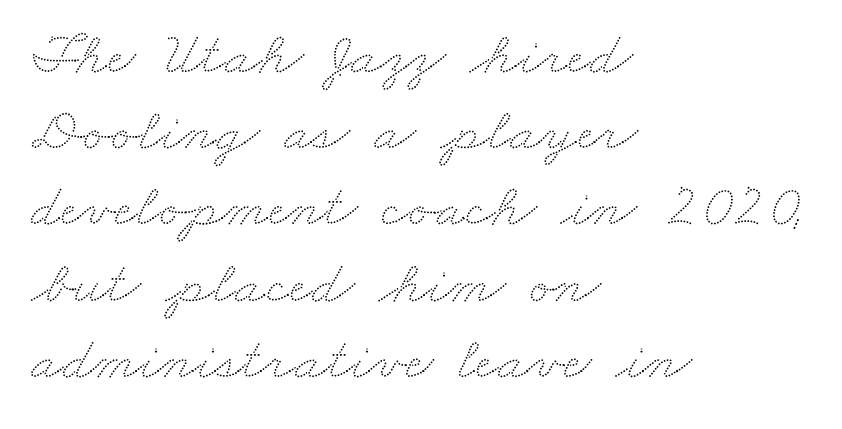
The image shows 61 px wide type; set left-aligned, normal line spacing (1.25x), normal letter spacing, not underlined; low stroke contrast and a small x-height.
